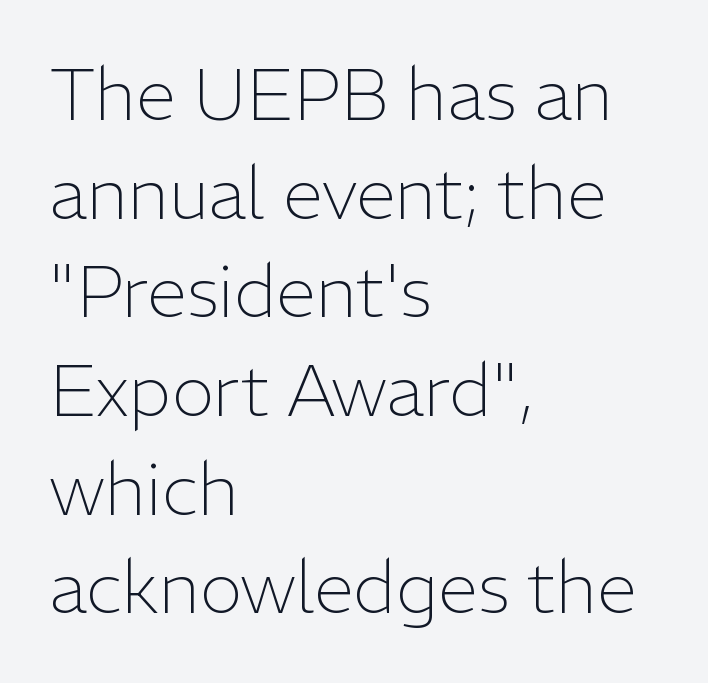
Q: Is the text bold? A: No.
Q: Is the text italic (slanted)? A: No, it is upright.
Q: Is the typeface a serif or a sans-serif typeface? A: Sans-serif.
Q: Is the text underlined? A: No.
Q: How is the paragraph aligned? A: Left-aligned.
Q: Is the spacing between letters normal or unusually wide? A: Normal.
Q: Is the spacing between lines tight, normal or loose? A: Normal.
Q: Width (condensed, normal, or wide)? A: Normal.
Q: Stroke contrast? A: Low.
Q: x-height? A: Medium.
Q: Monospaced? A: No.
